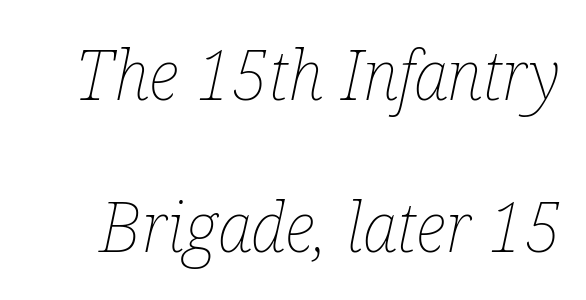
Q: Is the text bold? A: No.
Q: Is the text italic (slanted)? A: Yes, it leans right by about 12 degrees.
Q: Is the text underlined? A: No.
Q: Is the spacing between letters normal or unusually wide? A: Normal.
Q: Is the spacing between lines tight, normal or loose? A: Loose.
Q: Width (condensed, normal, or wide)? A: Condensed.
Q: Stroke contrast? A: Low.
Q: x-height? A: Medium.
Q: Monospaced? A: No.
